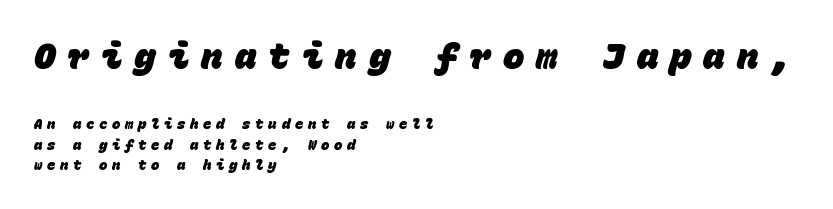
The image shows 36 px heavy sans-serif type, monospaced; set left-aligned, normal line spacing (1.46x), unusually wide letter spacing (+0.33 em), not underlined; the first (top) block is 2.57x larger; low stroke contrast and a large x-height.
